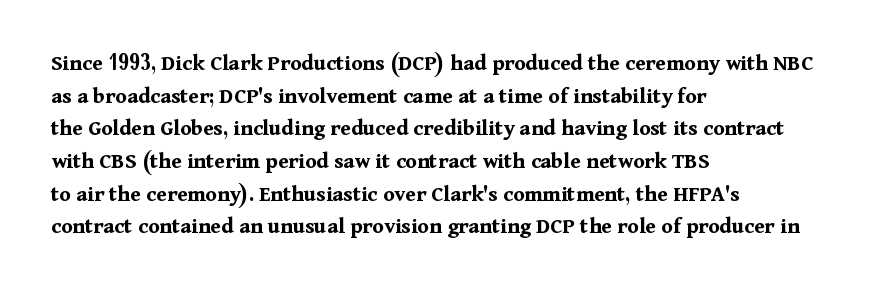
Here the glyphs are tracked normally, forming tight word shapes. One-word summary of the alignment: left. In terms of posture, this sample is upright. Notice how thick the strokes are: this is what a full bold looks like. The lines sit at an ordinary, default distance from one another.
